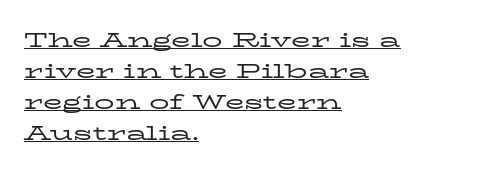
The image shows 20 px text type, upright; set left-aligned, normal line spacing (1.55x), normal letter spacing, underlined.
